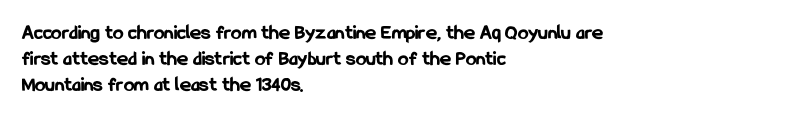
{"italic": "no", "bold": "yes", "underline": "no", "align": "left", "line_spacing_ratio": 1.23, "letter_spacing": "normal", "letter_spacing_em": 0.0, "glyph_px": 21}
